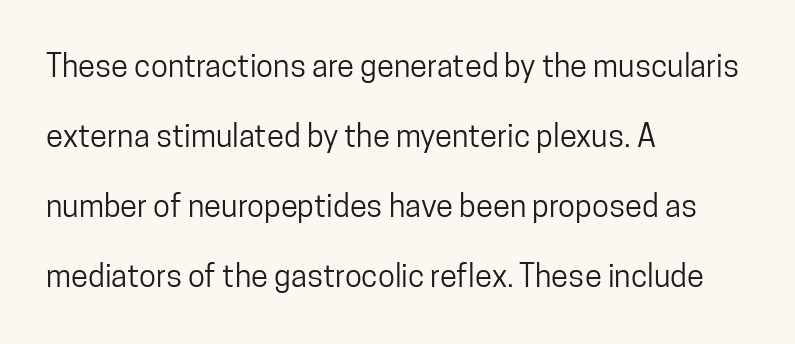
{"serif": "no", "italic": "no", "width": "condensed", "stroke_contrast": "low", "x_height": "medium", "monospaced": "no", "underline": "no", "align": "left", "line_spacing": "loose", "line_spacing_ratio": 2.26, "letter_spacing": "normal", "letter_spacing_em": 0.0, "glyph_px": 31}
